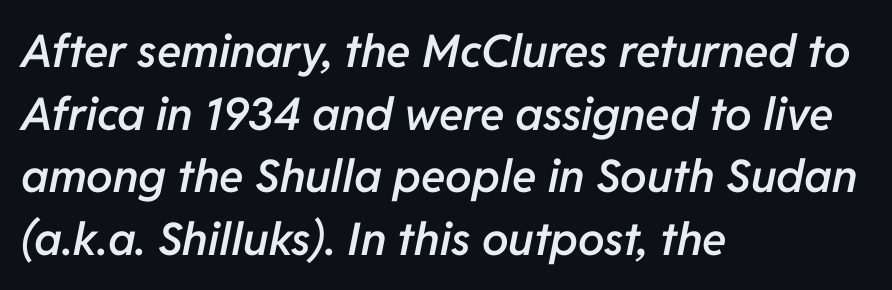
Q: Is the text bold? A: Semi-bold.
Q: Is the text italic (slanted)? A: Yes, it leans right by about 11 degrees.
Q: Is the text underlined? A: No.
Q: How is the paragraph aligned? A: Left-aligned.
Q: Is the spacing between letters normal or unusually wide? A: Normal.
Q: Is the spacing between lines tight, normal or loose? A: Normal.
Q: Width (condensed, normal, or wide)? A: Normal.
Q: Stroke contrast? A: Low.
Q: x-height? A: Medium.
Q: Monospaced? A: No.
